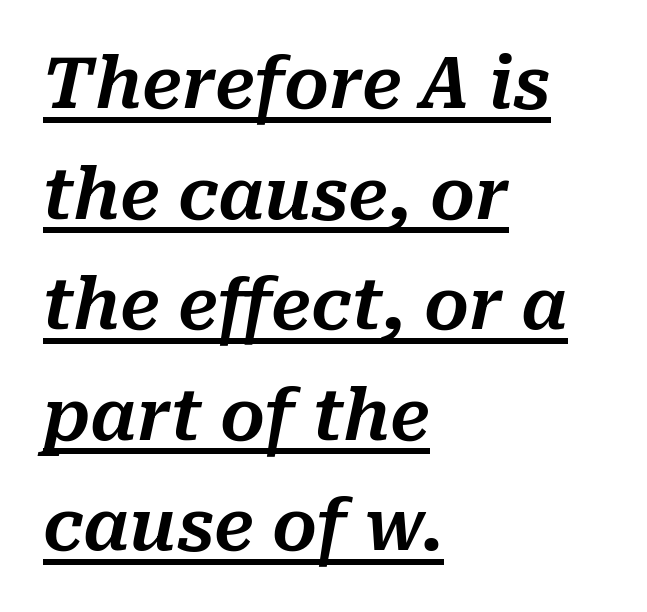
Left-aligned paragraph, ragged on the right. Successive baselines arrive at the customary interval. Quick note: underline on. Compared with typical body copy, the letter spacing here is the same.
